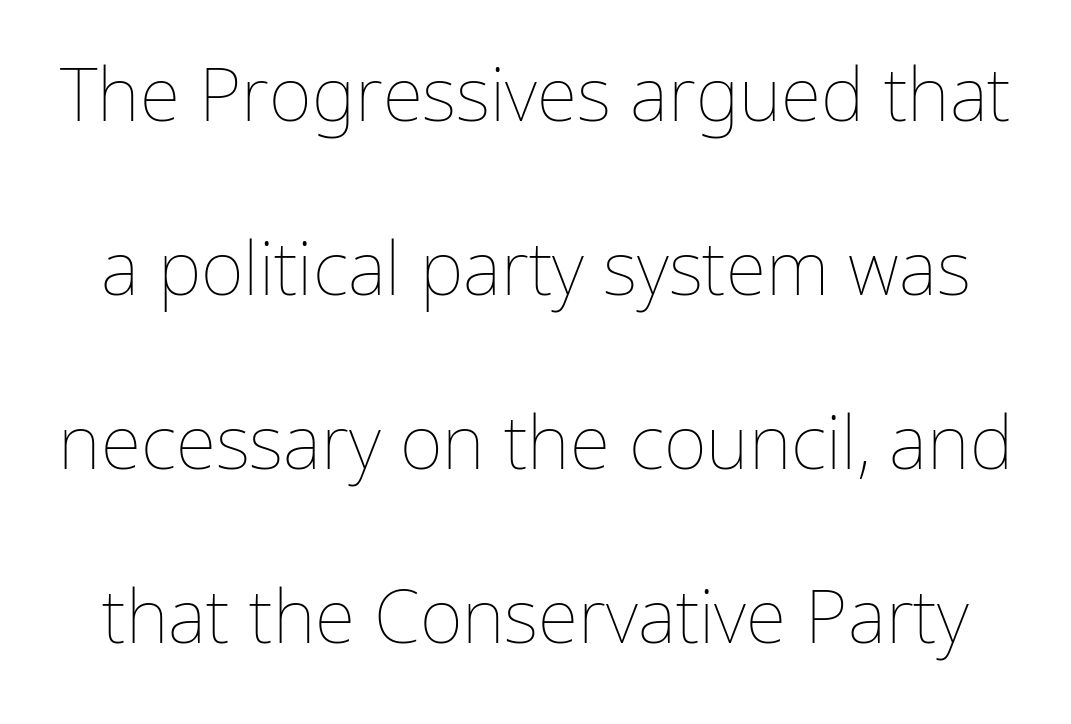
The image shows 74 px thin type, upright; set loose line spacing (2.35x), normal letter spacing, not underlined; low stroke contrast and a medium x-height.
